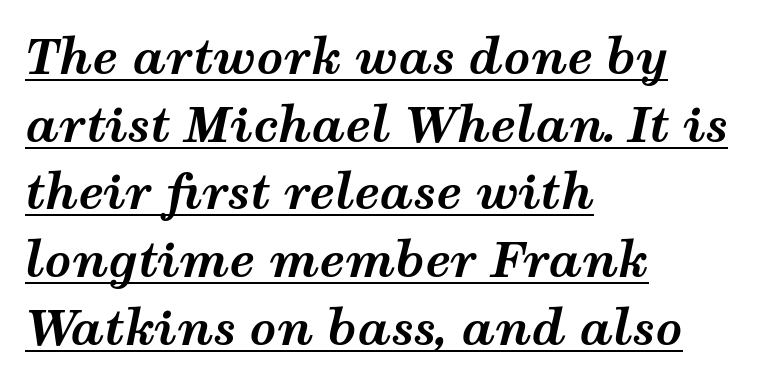
Q: Is the text bold? A: Yes.
Q: Is the text italic (slanted)? A: Yes, it leans right by about 12 degrees.
Q: Is the text underlined? A: Yes.
Q: How is the paragraph aligned? A: Left-aligned.
Q: Is the spacing between letters normal or unusually wide? A: Normal.
Q: Is the spacing between lines tight, normal or loose? A: Normal.
Q: Width (condensed, normal, or wide)? A: Wide.
Q: Stroke contrast? A: Medium.
Q: x-height? A: Medium.
Q: Monospaced? A: No.
